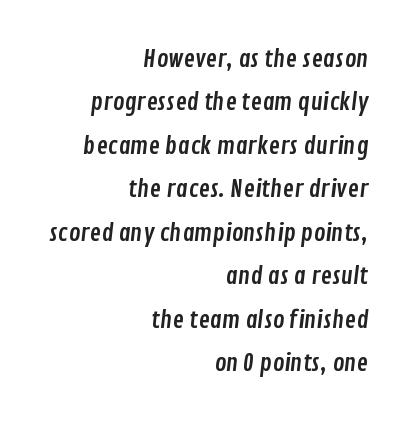
{"underline": "no", "align": "right", "line_spacing_ratio": 1.81, "letter_spacing": "normal", "letter_spacing_em": 0.0, "glyph_px": 24}
